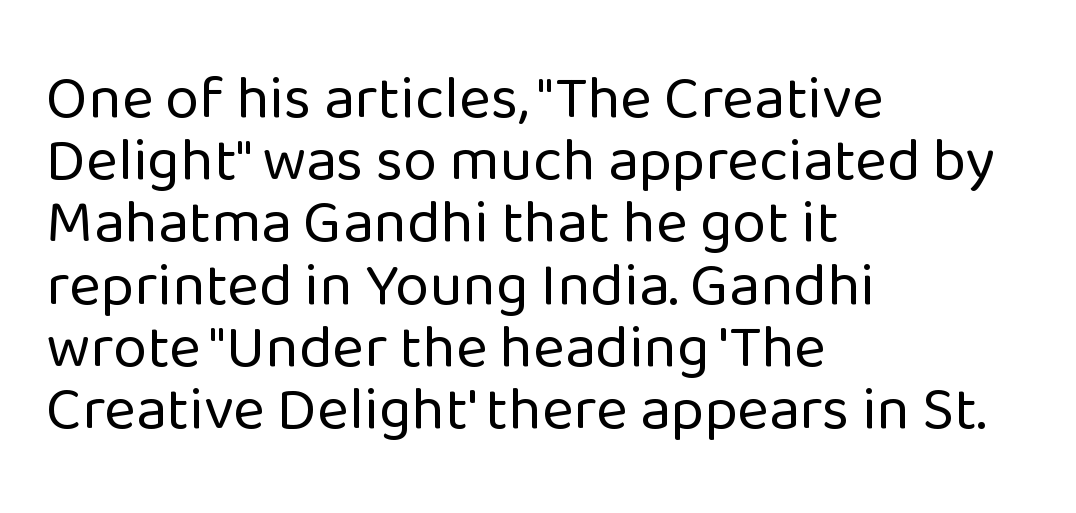
A typesetter would label this face a sans. The type sits square on the baseline with zero lean. Inter-character spacing is left at the font's built-in metrics. Honestly, there is no underline to notice here at all. The passage shown is not bold in any degree.
